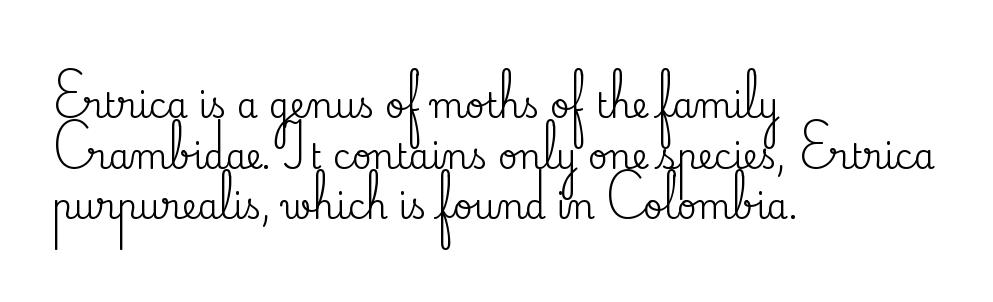
A typesetter would label this face a serif. The face used here is proportionally spaced, like ordinary book or web type. The area under the type is left untouched. Regarding leading, the lines here are spaced in the standard way.
